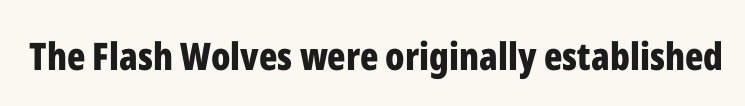
The image shows 38 px bold, condensed sans-serif type, upright; set normal letter spacing, not underlined; low stroke contrast and a medium x-height.
